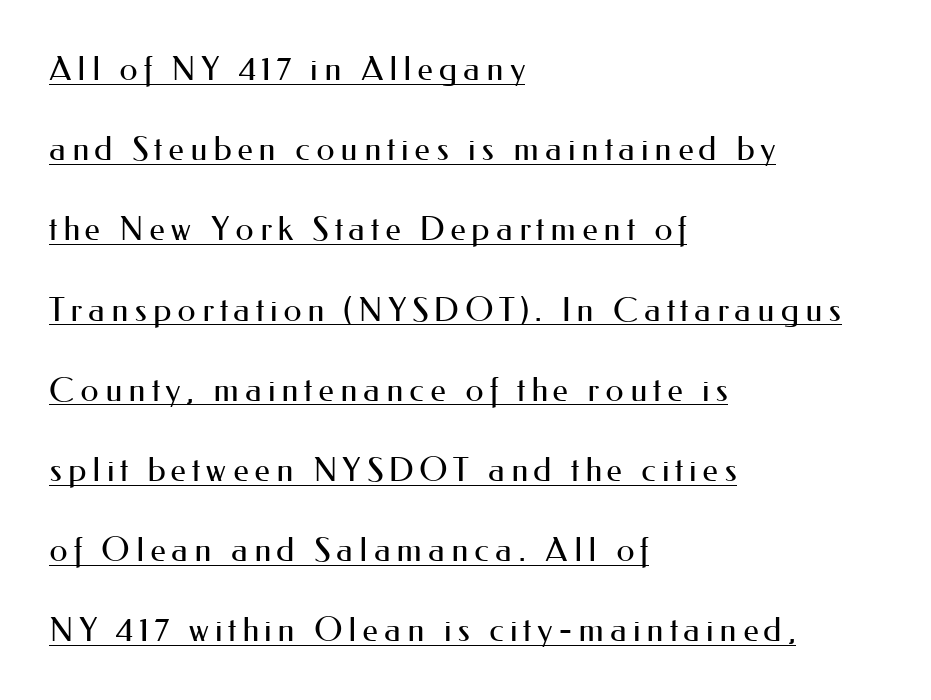
Notice how a bar underscores the lettering throughout. If you drew a ruler down the left edge, every line would touch it. The letterforms sit at book weight or below. In terms of leading, this rendering errs on the spacious side. Italic: no, the glyphs are upright roman.
